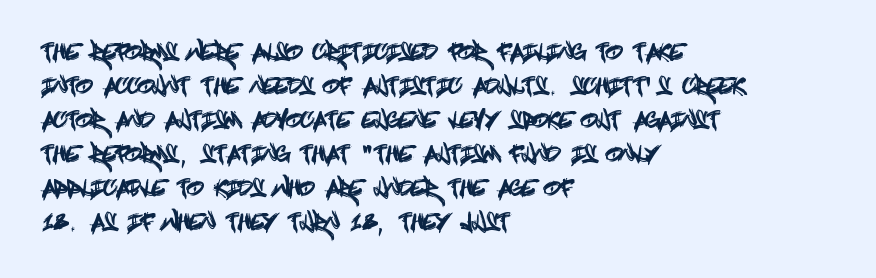
Q: Is the text italic (slanted)? A: Yes.
Q: Is the text underlined? A: No.
Q: How is the paragraph aligned? A: Left-aligned.
Q: Is the spacing between letters normal or unusually wide? A: Normal.
Q: Is the spacing between lines tight, normal or loose? A: Normal.
